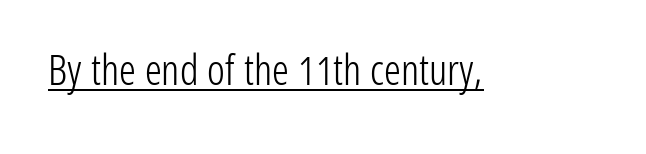
{"serif": "no", "italic": "no", "bold": "no", "weight": "light", "width": "condensed", "stroke_contrast": "low", "x_height": "medium", "monospaced": "no", "underline": "yes", "letter_spacing": "normal", "letter_spacing_em": 0.0, "glyph_px": 42}
